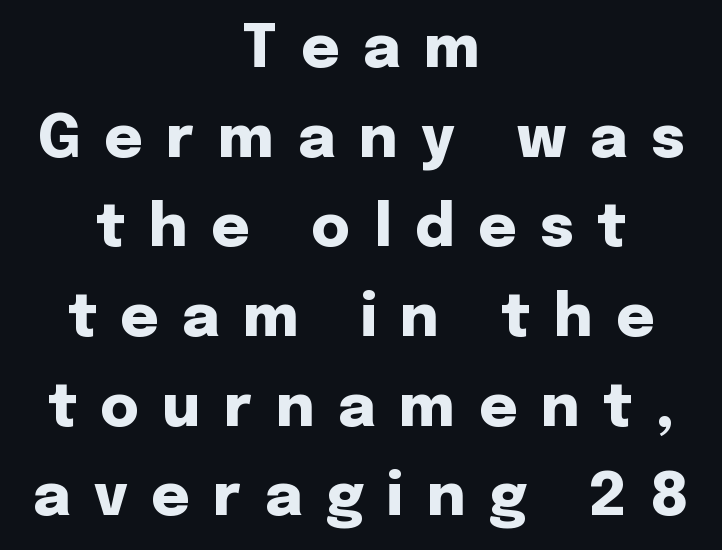
The image shows 59 px heavy sans-serif type, upright; set centered, normal line spacing (1.52x), unusually wide letter spacing (+0.4 em), not underlined; low stroke contrast and a medium x-height.
